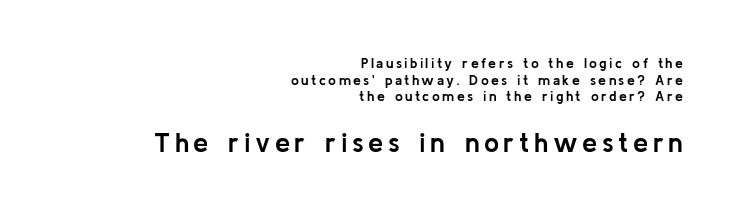
Q: Is the text bold? A: Yes.
Q: Is the text italic (slanted)? A: No, it is upright.
Q: Is the text underlined? A: No.
Q: How is the paragraph aligned? A: Right-aligned.
Q: Which block of text is set in a larger size, the first (top) or the second (bottom)? A: The second (bottom) one.
